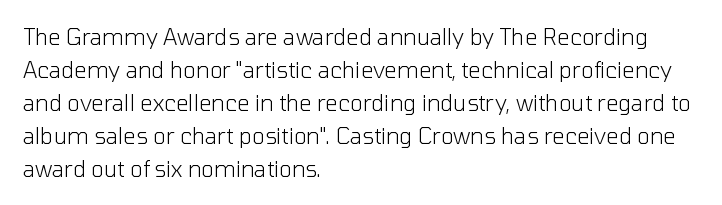
The image shows 22 px text type, upright; set left-aligned, normal line spacing (1.5x), normal letter spacing, not underlined.
